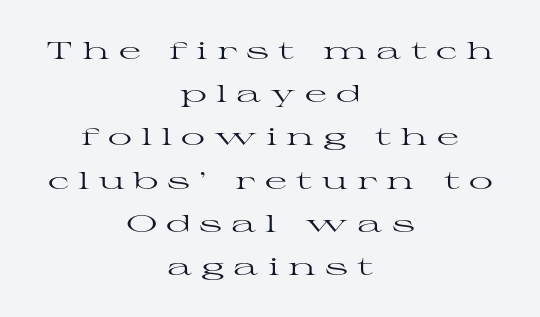
{"italic": "no", "bold": "no", "underline": "no", "align": "center", "line_spacing_ratio": 1.8, "letter_spacing": "wide", "letter_spacing_em": 0.37, "glyph_px": 24}
